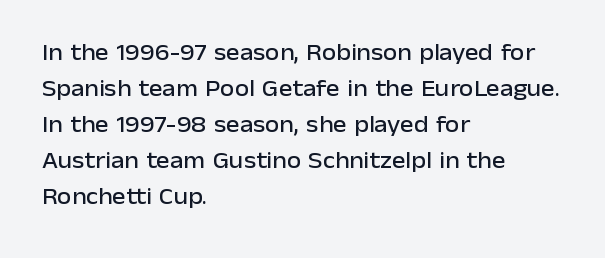
{"italic": "no", "underline": "no", "align": "left", "line_spacing": "normal", "line_spacing_ratio": 1.57, "letter_spacing": "normal", "letter_spacing_em": 0.0, "glyph_px": 23}
